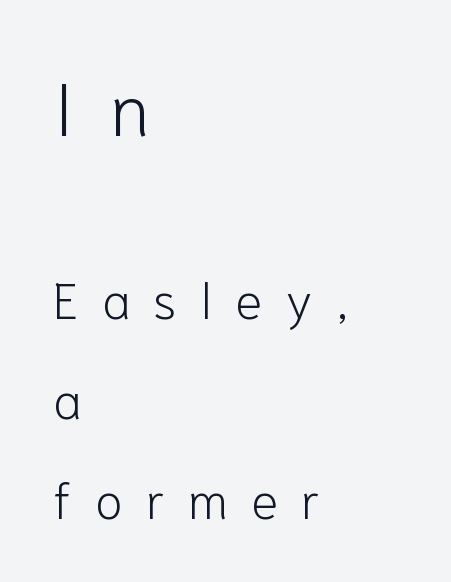
Q: Is the text bold? A: No.
Q: Is the text italic (slanted)? A: No, it is upright.
Q: Is the typeface a serif or a sans-serif typeface? A: Sans-serif.
Q: Is the text underlined? A: No.
Q: How is the paragraph aligned? A: Left-aligned.
Q: Is the spacing between letters normal or unusually wide? A: Unusually wide.
Q: Is the spacing between lines tight, normal or loose? A: Loose.
Q: Which block of text is set in a larger size, the first (top) or the second (bottom)? A: The first (top) one.
Q: Width (condensed, normal, or wide)? A: Normal.
Q: Stroke contrast? A: Low.
Q: x-height? A: Medium.
Q: Monospaced? A: No.
